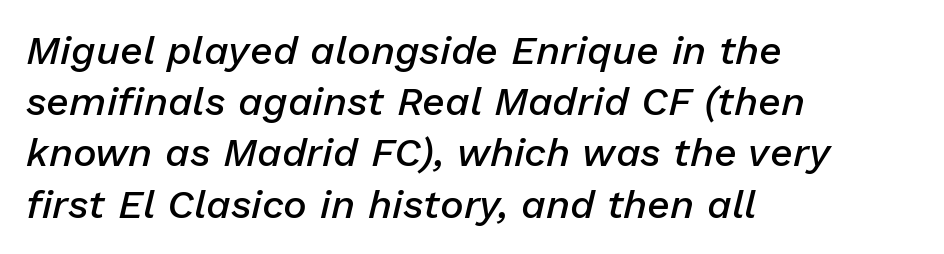
Leftover space on each line is placed entirely after the last word. Yep, that's italic — everything's leaning. The gap between lines stays unmarked. If you measured baseline to baseline, you'd find a middling distance.
